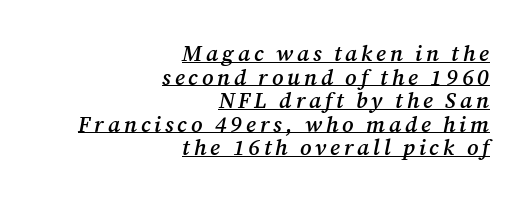
{"italic": "yes", "lean": "right", "slant_degrees": 12, "bold": "semi", "underline": "yes", "align": "right", "line_spacing": "tight", "line_spacing_ratio": 1.07, "glyph_px": 22}
